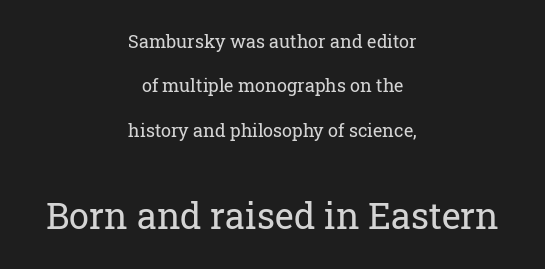
The image shows 36 px regular-weight serif type, upright; set centered, loose line spacing (2.47x), normal letter spacing, not underlined; the second (bottom) block is 2.0x larger; low stroke contrast and a medium x-height.
